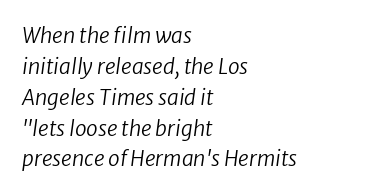
The image shows 21 px text type, italic (leaning right); set left-aligned, normal line spacing (1.47x), normal letter spacing, not underlined.
